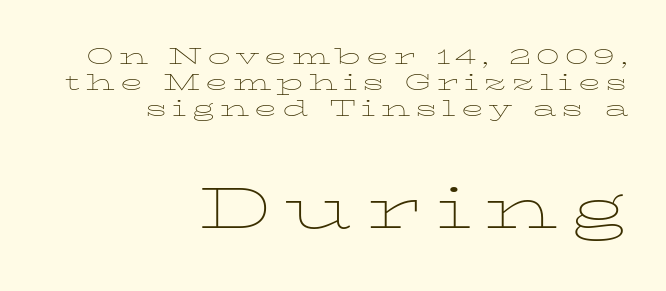
{"serif": "yes", "italic": "no", "bold": "no", "weight": "thin", "width": "wide", "stroke_contrast": "low", "x_height": "medium", "monospaced": "no", "underline": "no", "align": "right", "line_spacing": "tight", "line_spacing_ratio": 1.12, "letter_spacing": "wide", "letter_spacing_em": 0.22, "larger_block": "second", "size_ratio": 2.52, "glyph_px": 58}
